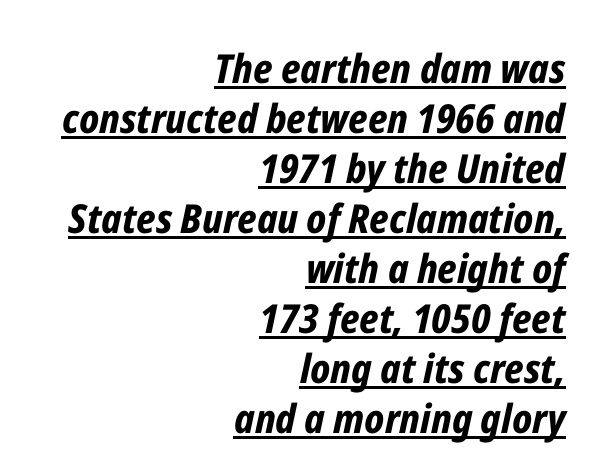
The image shows 40 px bold, condensed type, italic (leaning right); set right-aligned, normal line spacing (1.25x), normal letter spacing, underlined; low stroke contrast and a medium x-height.
